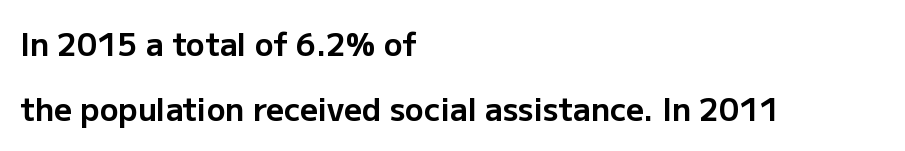
Q: Is the text bold? A: Yes.
Q: Is the text italic (slanted)? A: No, it is upright.
Q: Is the typeface a serif or a sans-serif typeface? A: Sans-serif.
Q: Is the text underlined? A: No.
Q: How is the paragraph aligned? A: Left-aligned.
Q: Is the spacing between letters normal or unusually wide? A: Normal.
Q: Is the spacing between lines tight, normal or loose? A: Loose.
Q: Width (condensed, normal, or wide)? A: Normal.
Q: Stroke contrast? A: Low.
Q: x-height? A: Medium.
Q: Monospaced? A: No.
